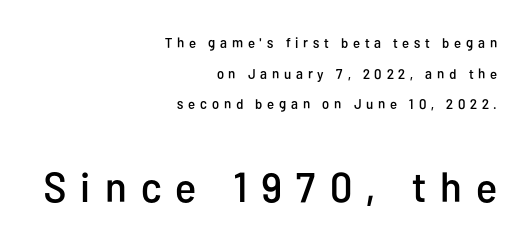
Q: Is the text italic (slanted)? A: No, it is upright.
Q: Is the typeface a serif or a sans-serif typeface? A: Sans-serif.
Q: Is the text underlined? A: No.
Q: How is the paragraph aligned? A: Right-aligned.
Q: Is the spacing between letters normal or unusually wide? A: Unusually wide.
Q: Is the spacing between lines tight, normal or loose? A: Loose.
Q: Which block of text is set in a larger size, the first (top) or the second (bottom)? A: The second (bottom) one.
Q: Width (condensed, normal, or wide)? A: Condensed.
Q: Stroke contrast? A: Low.
Q: x-height? A: Medium.
Q: Monospaced? A: No.
